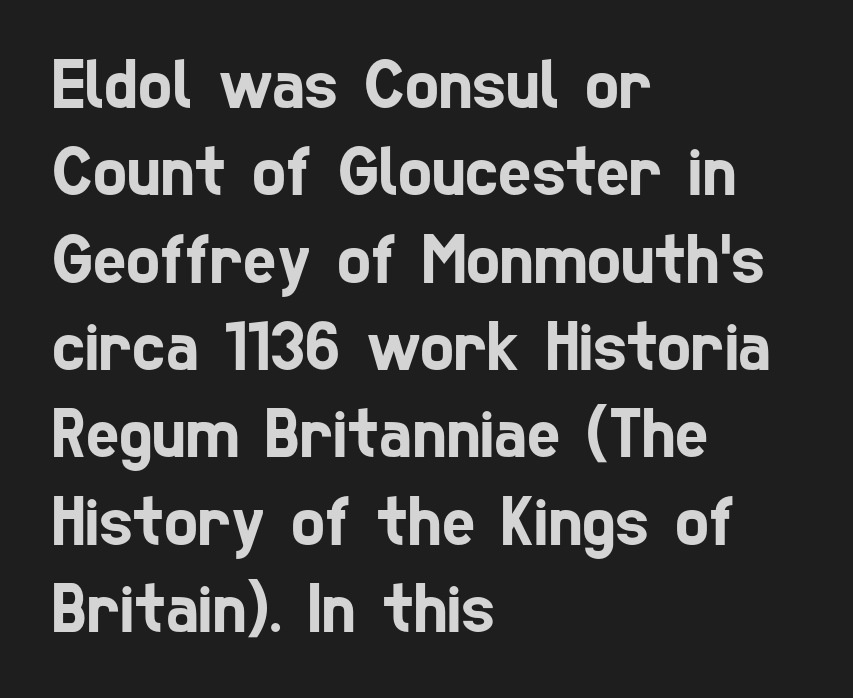
{"serif": "no", "width": "condensed", "stroke_contrast": "low", "x_height": "medium", "monospaced": "no", "underline": "no", "align": "left", "line_spacing_ratio": 1.23, "letter_spacing": "normal", "letter_spacing_em": 0.0, "glyph_px": 71}
